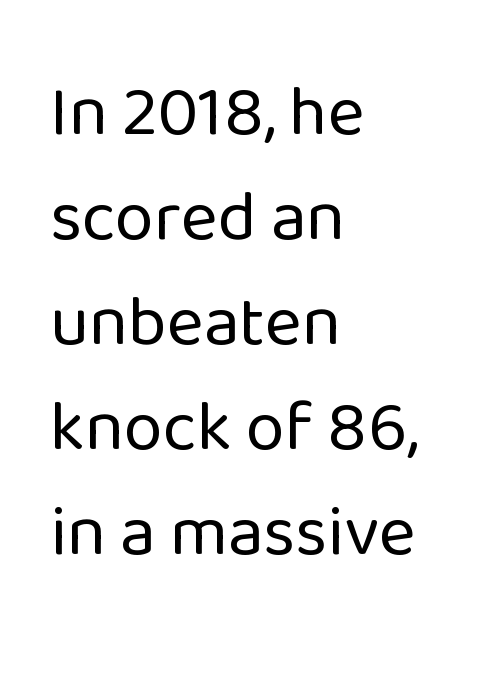
The image shows 71 px regular-weight sans-serif type, upright; set left-aligned, normal line spacing (1.48x), normal letter spacing, not underlined; low stroke contrast and a medium x-height.
